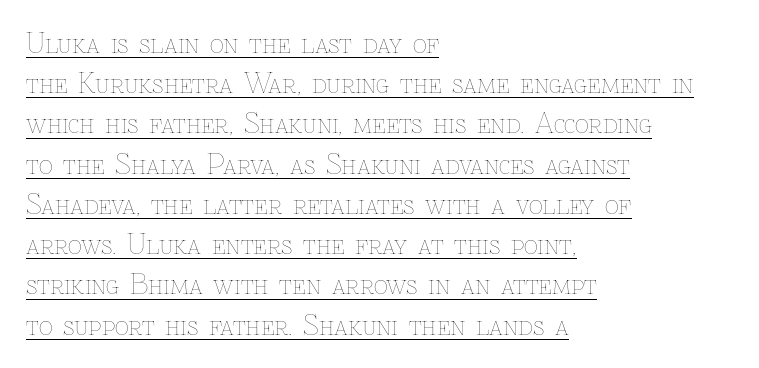
{"italic": "no", "bold": "no", "underline": "yes", "align": "left", "line_spacing": "normal", "line_spacing_ratio": 1.49, "letter_spacing": "normal", "letter_spacing_em": 0.0, "glyph_px": 27}
